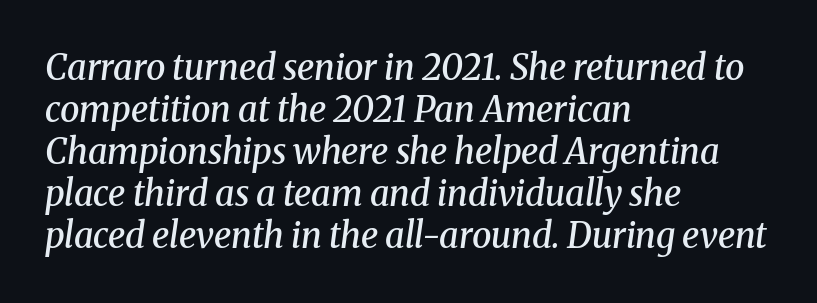
The image shows 35 px semibold serif type, italic (leaning right); set left-aligned, line spacing 1.2x, normal letter spacing, not underlined; medium stroke contrast and a medium x-height.
